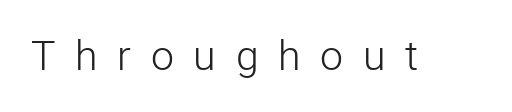
The image shows 41 px light sans-serif type, upright; set unusually wide letter spacing (+0.48 em), not underlined; low stroke contrast and a medium x-height.
